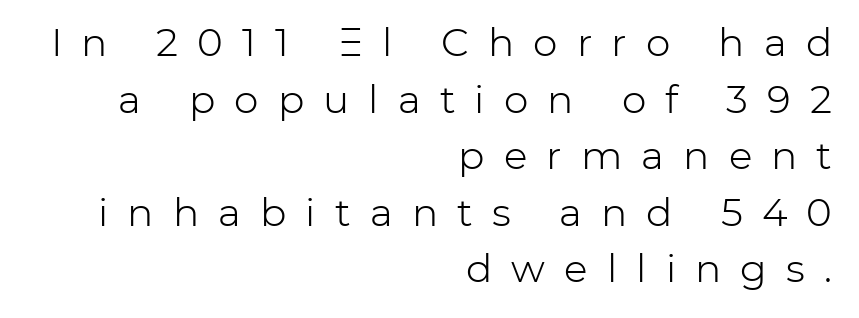
{"serif": "no", "italic": "no", "bold": "no", "weight": "light", "width": "normal", "stroke_contrast": "low", "x_height": "medium", "monospaced": "no", "underline": "no", "align": "right", "line_spacing": "normal", "line_spacing_ratio": 1.45, "letter_spacing": "wide", "letter_spacing_em": 0.49, "glyph_px": 39}
